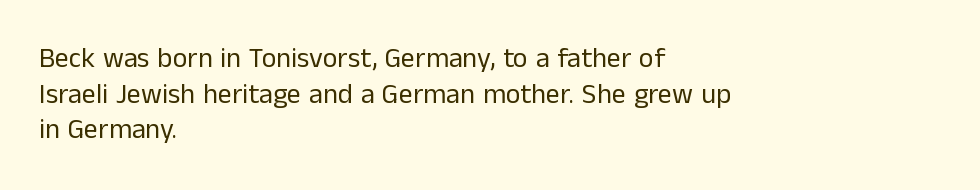
If you drew a ruler down the left edge, every line would touch it. The glyphs in this specimen are sans serif. Every character sits straight up, as roman type does. The gap between lines stays unmarked. Between one letter and the next there's only the usual sliver of space. Is this a fixed-width face? No — the glyphs have proportional, varying widths.
